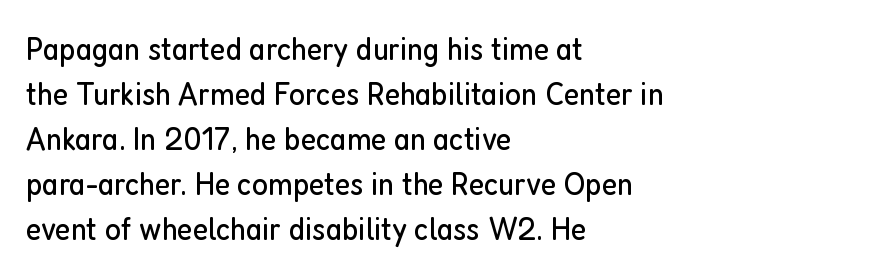
Q: Is the text bold? A: No.
Q: Is the text italic (slanted)? A: No, it is upright.
Q: Is the typeface a serif or a sans-serif typeface? A: Sans-serif.
Q: Is the text underlined? A: No.
Q: How is the paragraph aligned? A: Left-aligned.
Q: Is the spacing between letters normal or unusually wide? A: Normal.
Q: Is the spacing between lines tight, normal or loose? A: Normal.
Q: Width (condensed, normal, or wide)? A: Condensed.
Q: Stroke contrast? A: Low.
Q: x-height? A: Medium.
Q: Monospaced? A: No.
